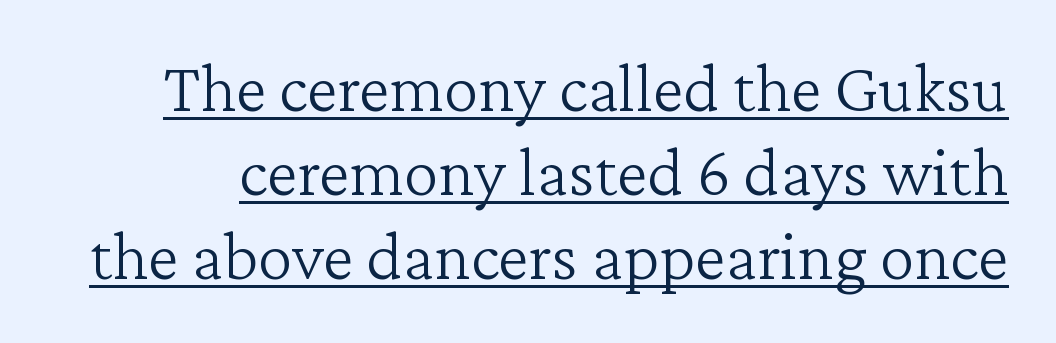
{"serif": "yes", "italic": "no", "bold": "no", "weight": "light", "width": "normal", "stroke_contrast": "low", "x_height": "medium", "monospaced": "no", "underline": "yes", "line_spacing_ratio": 1.2, "letter_spacing": "normal", "letter_spacing_em": 0.0, "glyph_px": 70}
